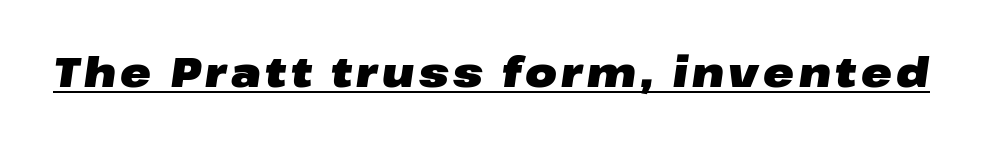
Q: Is the text bold? A: Yes.
Q: Is the text italic (slanted)? A: Yes, it leans right by about 8 degrees.
Q: Is the text underlined? A: Yes.
Q: Width (condensed, normal, or wide)? A: Wide.
Q: Stroke contrast? A: Low.
Q: x-height? A: Medium.
Q: Monospaced? A: No.
